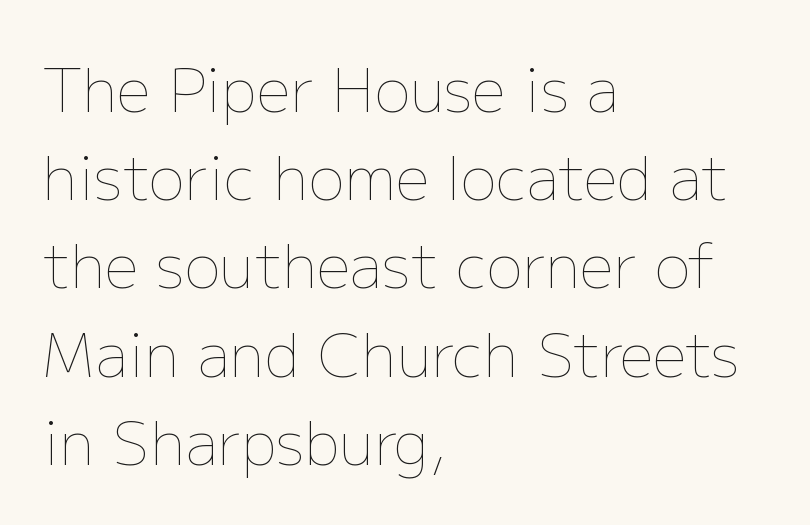
Q: Is the text bold? A: No.
Q: Is the text italic (slanted)? A: No, it is upright.
Q: Is the text underlined? A: No.
Q: How is the paragraph aligned? A: Left-aligned.
Q: Is the spacing between letters normal or unusually wide? A: Normal.
Q: Is the spacing between lines tight, normal or loose? A: Normal.
Q: Width (condensed, normal, or wide)? A: Normal.
Q: Stroke contrast? A: Low.
Q: x-height? A: Medium.
Q: Monospaced? A: No.
